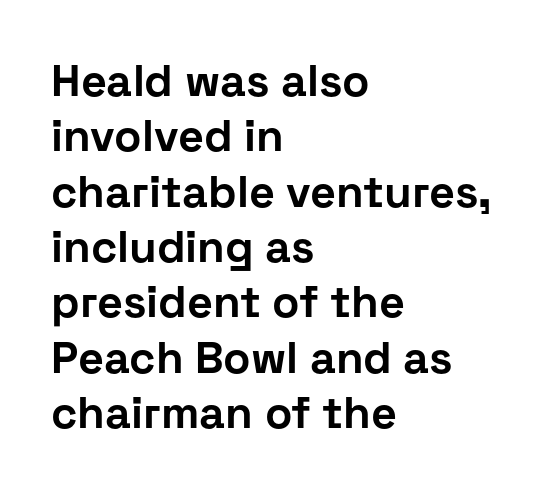
Q: Is the text bold? A: Yes.
Q: Is the text italic (slanted)? A: No, it is upright.
Q: Is the typeface a serif or a sans-serif typeface? A: Sans-serif.
Q: Is the text underlined? A: No.
Q: How is the paragraph aligned? A: Left-aligned.
Q: Is the spacing between letters normal or unusually wide? A: Normal.
Q: Width (condensed, normal, or wide)? A: Normal.
Q: Stroke contrast? A: Low.
Q: x-height? A: Medium.
Q: Monospaced? A: No.
